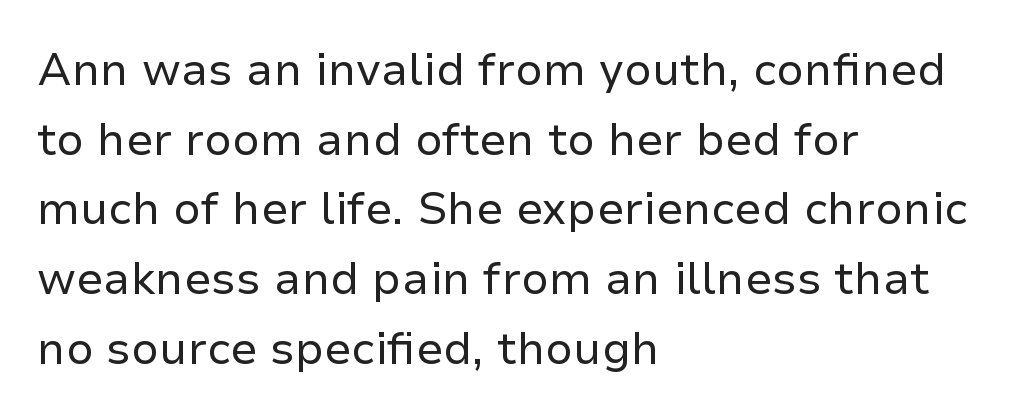
Proportional: the letters do not fall into vertical columns. The letters stand straight up with perfectly vertical stems. These lines sit exactly where default settings would place them. Decoration check: the copy has no underline. Vertical stems look standard width or narrower in stroke.
